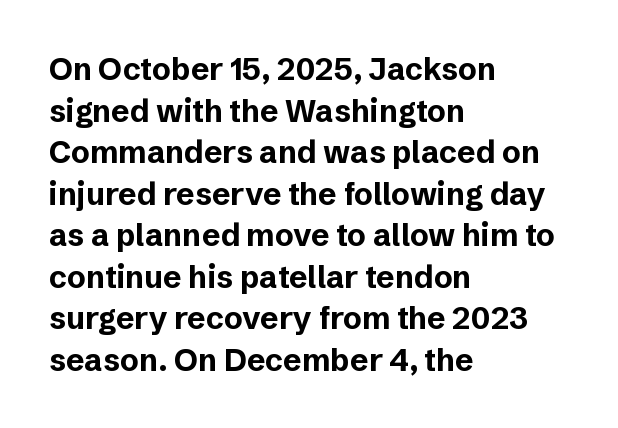
{"serif": "no", "italic": "no", "bold": "yes", "weight": "bold", "width": "normal", "stroke_contrast": "low", "x_height": "medium", "monospaced": "no", "underline": "no", "align": "left", "line_spacing": "normal", "line_spacing_ratio": 1.34, "letter_spacing": "normal", "letter_spacing_em": 0.0, "glyph_px": 31}
